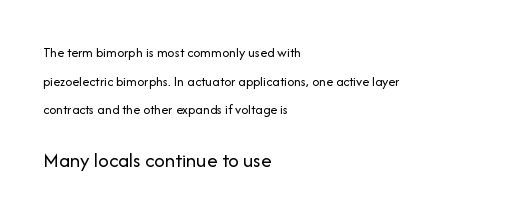
The image shows 21 px text type, upright; set left-aligned, loose line spacing (2.05x), normal letter spacing, not underlined; the second (bottom) block is 1.5x larger.
